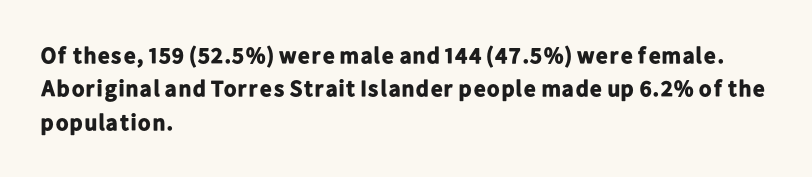
The image shows 23 px bold type, upright; set left-aligned, normal line spacing (1.45x), normal letter spacing, not underlined.
